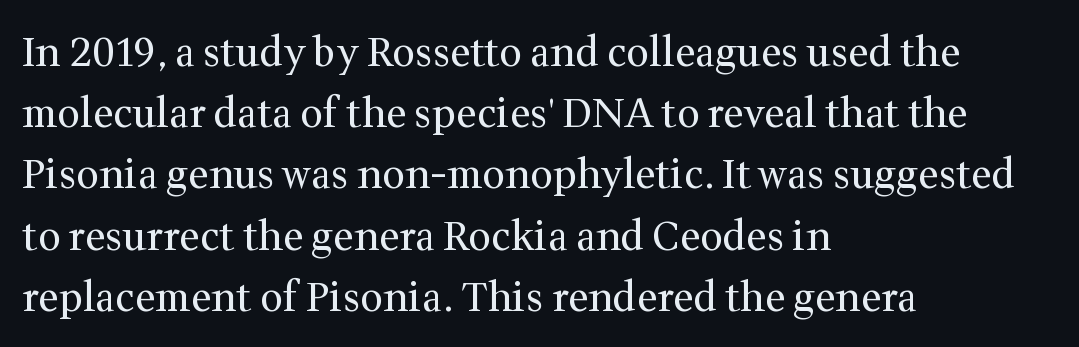
Q: Is the text bold? A: No.
Q: Is the text italic (slanted)? A: No, it is upright.
Q: Is the typeface a serif or a sans-serif typeface? A: Serif.
Q: Is the text underlined? A: No.
Q: How is the paragraph aligned? A: Left-aligned.
Q: Is the spacing between letters normal or unusually wide? A: Normal.
Q: Is the spacing between lines tight, normal or loose? A: Normal.
Q: Width (condensed, normal, or wide)? A: Normal.
Q: Stroke contrast? A: Medium.
Q: x-height? A: Medium.
Q: Monospaced? A: No.
